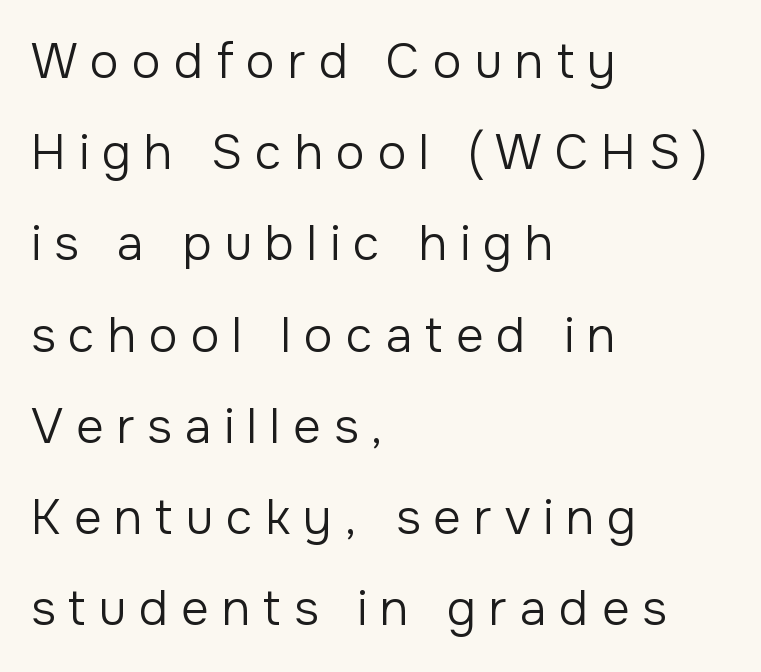
Lines of text with bare space underneath. Between one letter and the next there's a generous, obvious gap. You could not count columns in this text — the font is proportionally spaced. Leading: increased. Check where the strokes stop: nothing finishes them off — pure sans. The specimen reads as upright at a glance.
